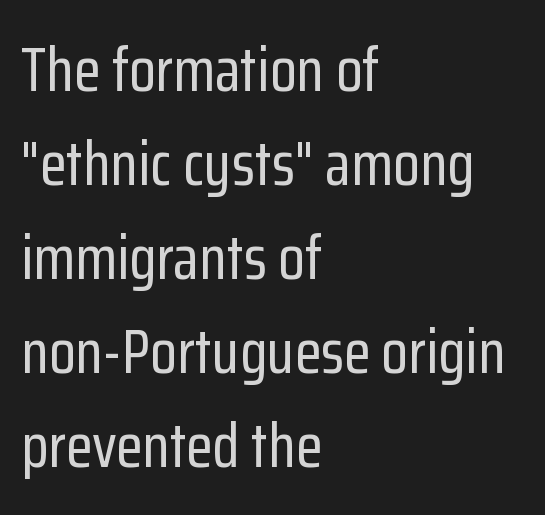
The image shows 61 px condensed sans-serif type, upright; set left-aligned, normal line spacing (1.54x), normal letter spacing, not underlined; low stroke contrast and a medium x-height.
